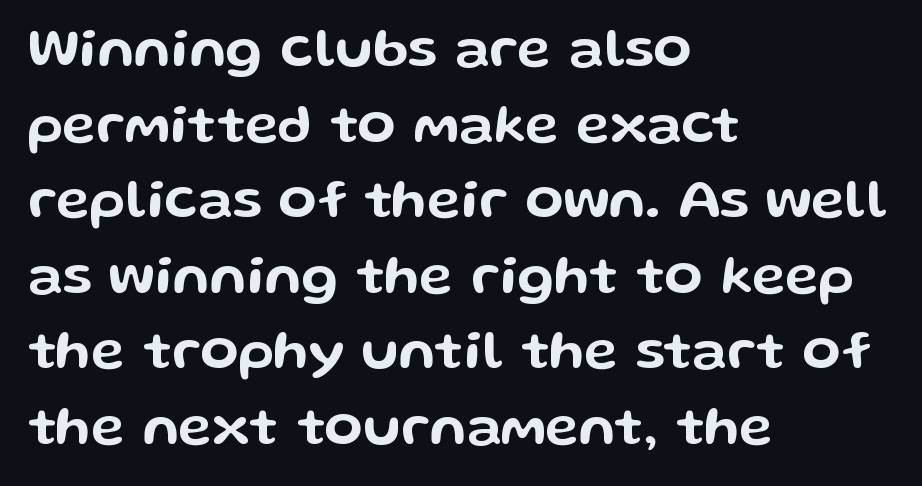
Q: Is the text italic (slanted)? A: No, it is upright.
Q: Is the typeface a serif or a sans-serif typeface? A: Sans-serif.
Q: Is the text underlined? A: No.
Q: How is the paragraph aligned? A: Left-aligned.
Q: Is the spacing between letters normal or unusually wide? A: Normal.
Q: Is the spacing between lines tight, normal or loose? A: Normal.
Q: Width (condensed, normal, or wide)? A: Wide.
Q: Stroke contrast? A: Low.
Q: x-height? A: Medium.
Q: Monospaced? A: No.
